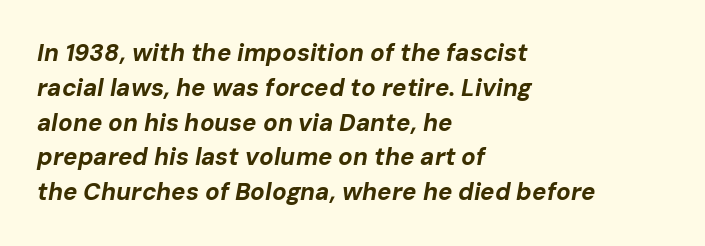
The image shows 24 px bold type, italic (leaning right); set left-aligned, normal line spacing (1.45x), normal letter spacing, not underlined.
